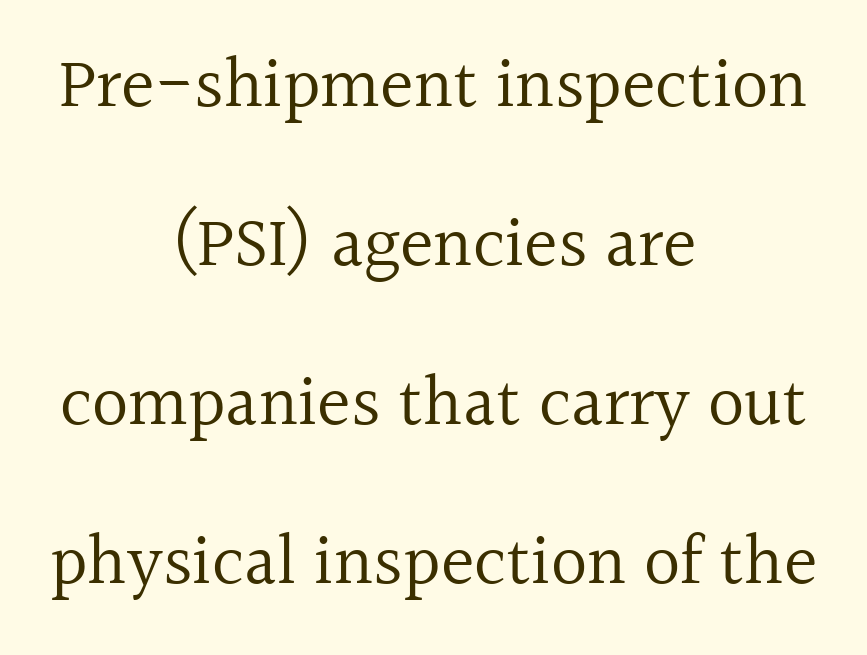
The image shows 71 px regular-weight serif type, upright; set centered, loose line spacing (2.24x), normal letter spacing, not underlined; a medium x-height.
